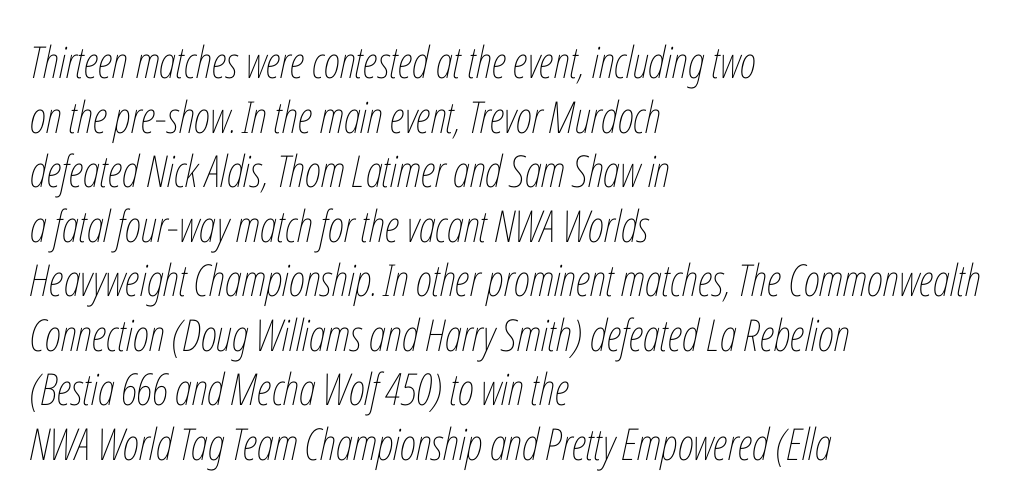
The image shows 44 px thin, condensed type, italic (leaning right); set left-aligned, line spacing 1.24x, normal letter spacing, not underlined; low stroke contrast and a medium x-height.
